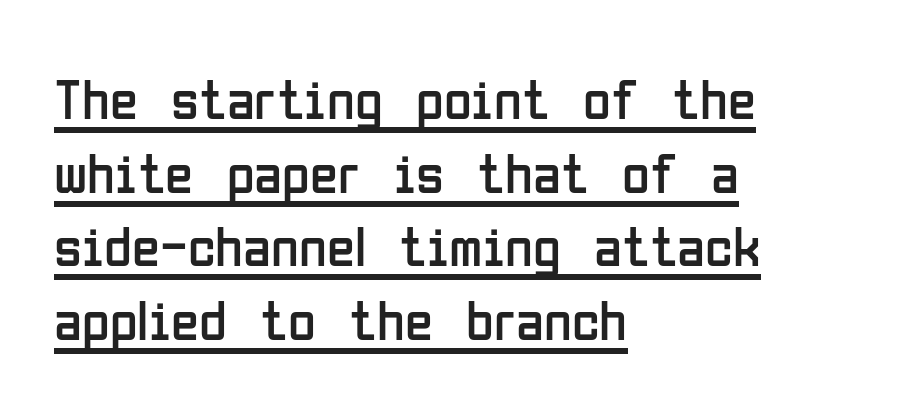
The image shows 57 px regular-weight, condensed sans-serif type, upright; set left-aligned, normal line spacing (1.29x), normal letter spacing, underlined; low stroke contrast and a medium x-height.
